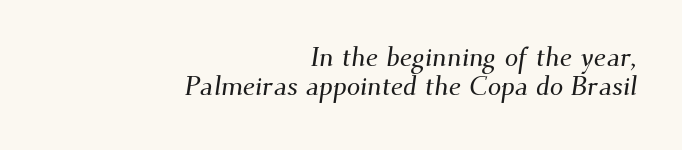
Q: Is the text underlined? A: No.
Q: How is the paragraph aligned? A: Right-aligned.
Q: Is the spacing between letters normal or unusually wide? A: Normal.
Q: Is the spacing between lines tight, normal or loose? A: Tight.
